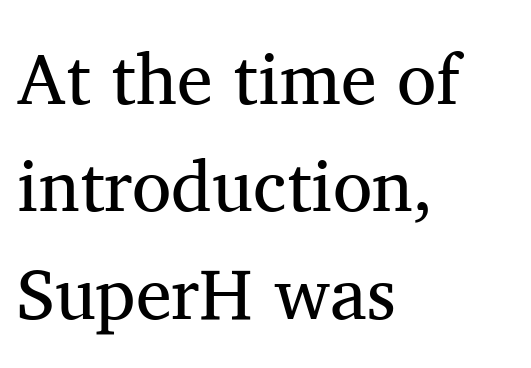
Every stem runs plumb, perpendicular to the baseline. Note: serifs present on the glyphs. Leading matches the norm, producing a regular column. Layout note: lines flush left. A light-to-regular cut is what we see here. Here the designer chose a conventional face with non-uniform glyph widths.
